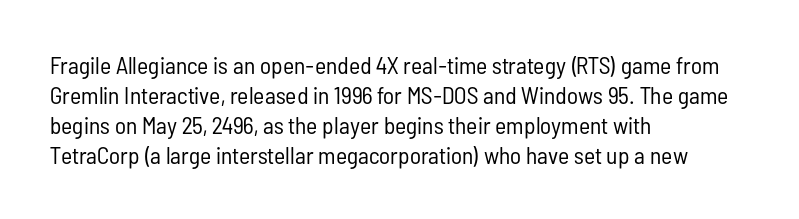
Honestly, there is no underline to notice here at all. The font's upright variant was chosen for this text. Horizontally, the lines are justified to the leading edge only. Bold? No — there's no thickening of the strokes.
